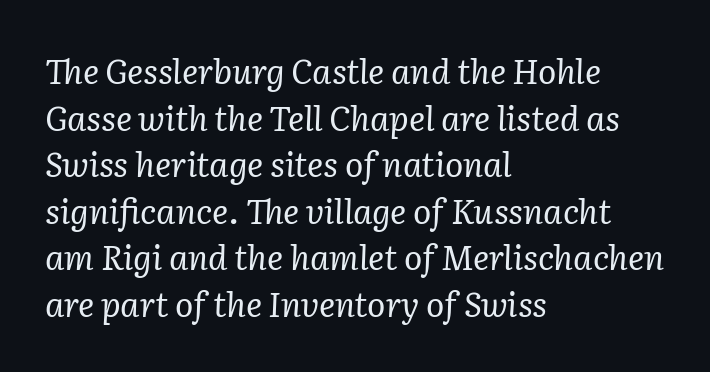
{"serif": "yes", "italic": "yes", "lean": "right", "slant_degrees": 2, "bold": "no", "weight": "regular", "width": "normal", "stroke_contrast": "low", "x_height": "medium", "monospaced": "no", "underline": "no", "align": "left", "line_spacing": "normal", "line_spacing_ratio": 1.37, "letter_spacing": "normal", "letter_spacing_em": 0.0, "glyph_px": 34}
